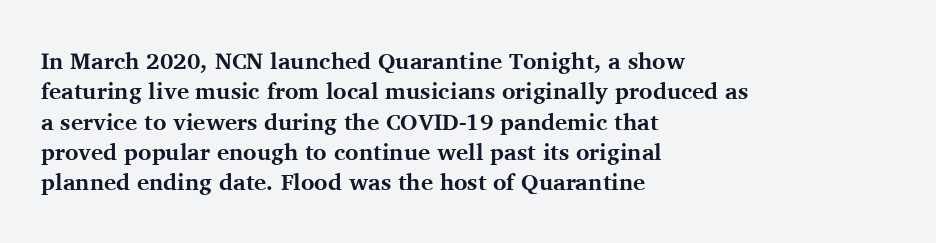
{"italic": "no", "bold": "yes", "underline": "no", "align": "left", "line_spacing": "normal", "line_spacing_ratio": 1.32, "letter_spacing": "normal", "letter_spacing_em": 0.0, "glyph_px": 23}
